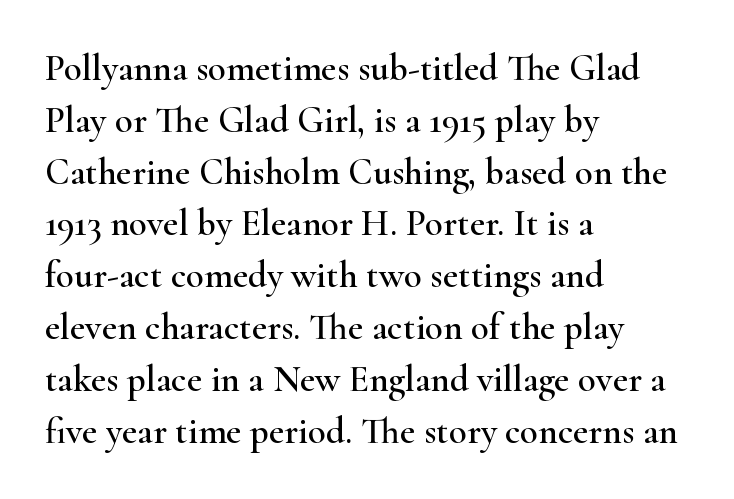
These lines are composed in type with serifs. Descenders are the only things crossing below the line. Students, note that the glyphs here touch the page at normal intervals. Style check: upright. Which margin do the lines hug? The left one — the right edge is uneven. Note the varied advance widths — an 'i' is clearly narrower than an 'm'.
